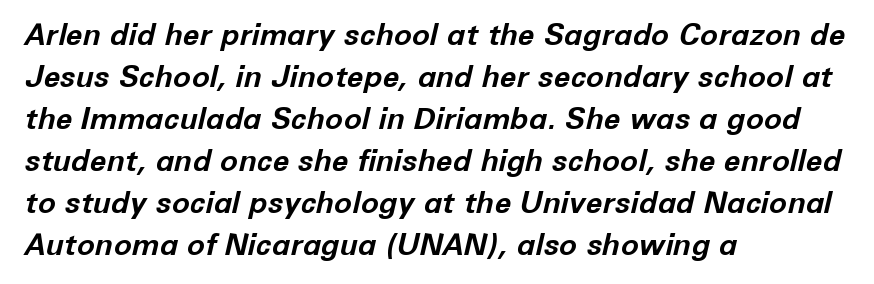
{"italic": "yes", "lean": "right", "slant_degrees": 12, "bold": "yes", "weight": "bold", "width": "normal", "stroke_contrast": "low", "x_height": "medium", "monospaced": "no", "underline": "no", "align": "left", "line_spacing": "normal", "line_spacing_ratio": 1.4, "letter_spacing": "normal", "letter_spacing_em": 0.0, "glyph_px": 30}
